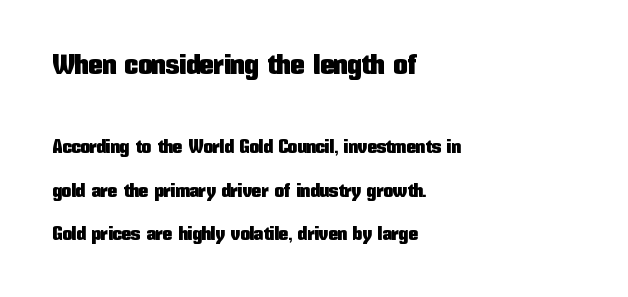
Regarding serifs, this sample does without them. The designer dialed line spacing up above the default. Check under the words: just untouched page. Italic? Not at all — the glyphs are vertical. If you squint, the top block still reads clearly — it's the larger of the two.
